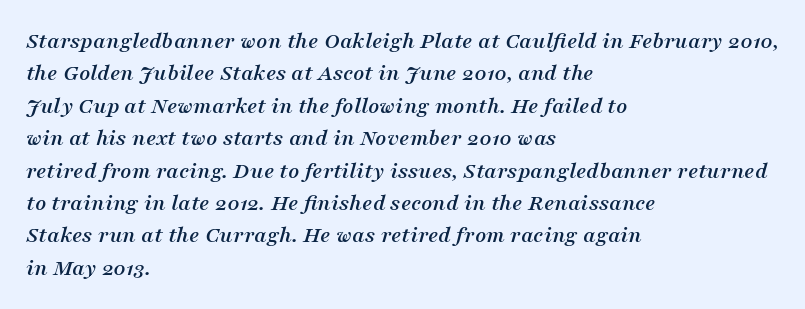
{"italic": "yes", "lean": "right", "slant_degrees": 16, "underline": "no", "align": "left", "line_spacing": "normal", "line_spacing_ratio": 1.35, "letter_spacing": "normal", "letter_spacing_em": 0.0, "glyph_px": 24}
